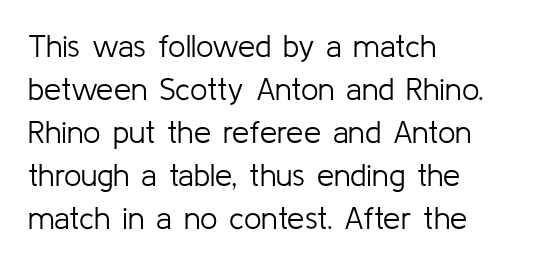
Q: Is the text bold? A: No.
Q: Is the text italic (slanted)? A: No, it is upright.
Q: Is the typeface a serif or a sans-serif typeface? A: Sans-serif.
Q: Is the text underlined? A: No.
Q: How is the paragraph aligned? A: Left-aligned.
Q: Is the spacing between letters normal or unusually wide? A: Normal.
Q: Is the spacing between lines tight, normal or loose? A: Normal.
Q: Width (condensed, normal, or wide)? A: Normal.
Q: Stroke contrast? A: Low.
Q: x-height? A: Medium.
Q: Monospaced? A: No.
